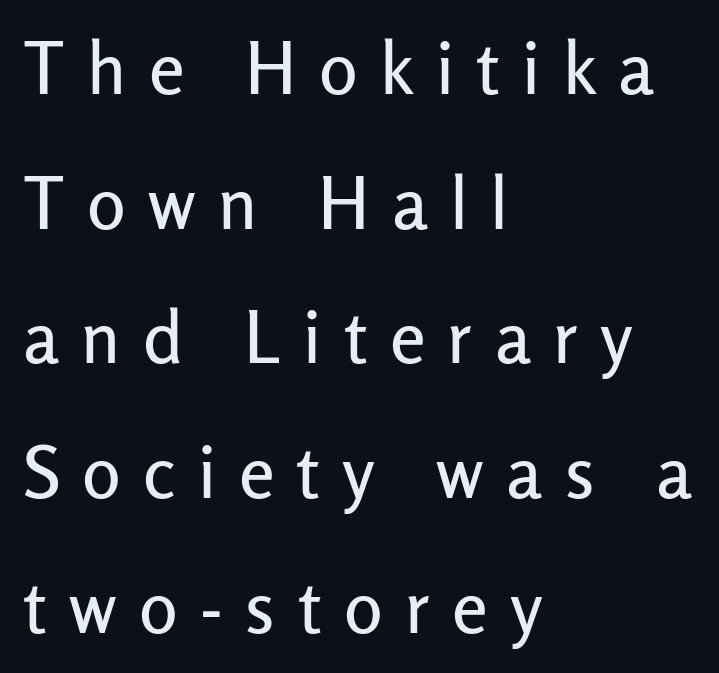
{"serif": "no", "italic": "no", "width": "normal", "stroke_contrast": "low", "x_height": "medium", "monospaced": "no", "underline": "no", "align": "left", "line_spacing_ratio": 1.87, "letter_spacing": "wide", "letter_spacing_em": 0.31, "glyph_px": 72}
